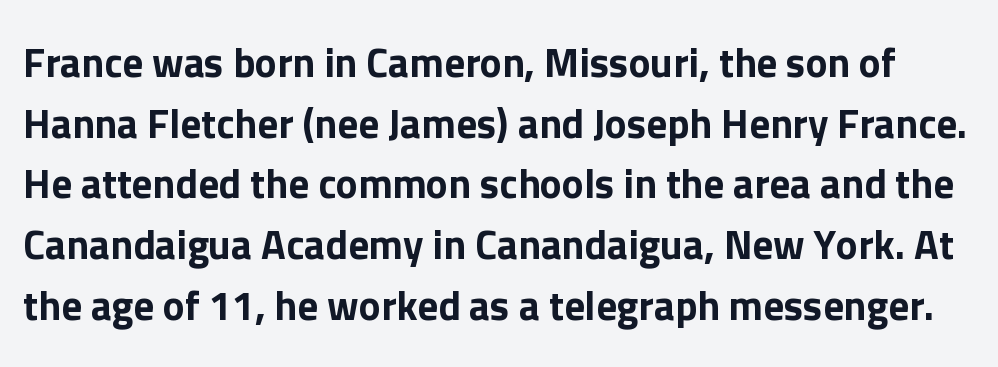
Q: Is the text italic (slanted)? A: No, it is upright.
Q: Is the typeface a serif or a sans-serif typeface? A: Sans-serif.
Q: Is the text underlined? A: No.
Q: Is the spacing between letters normal or unusually wide? A: Normal.
Q: Is the spacing between lines tight, normal or loose? A: Normal.
Q: Width (condensed, normal, or wide)? A: Normal.
Q: Stroke contrast? A: Low.
Q: x-height? A: Medium.
Q: Monospaced? A: No.
